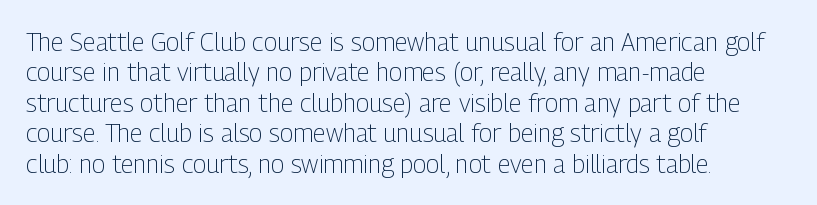
{"italic": "no", "bold": "no", "underline": "no", "align": "left", "line_spacing_ratio": 1.22, "letter_spacing": "normal", "letter_spacing_em": 0.0, "glyph_px": 25}
